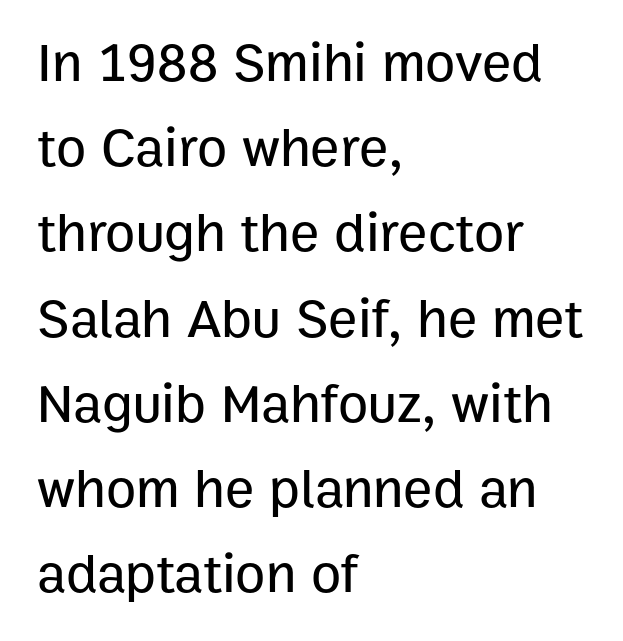
Q: Is the text italic (slanted)? A: No, it is upright.
Q: Is the typeface a serif or a sans-serif typeface? A: Sans-serif.
Q: Is the text underlined? A: No.
Q: How is the paragraph aligned? A: Left-aligned.
Q: Is the spacing between letters normal or unusually wide? A: Normal.
Q: Is the spacing between lines tight, normal or loose? A: Normal.
Q: Width (condensed, normal, or wide)? A: Normal.
Q: Stroke contrast? A: Low.
Q: x-height? A: Medium.
Q: Monospaced? A: No.
